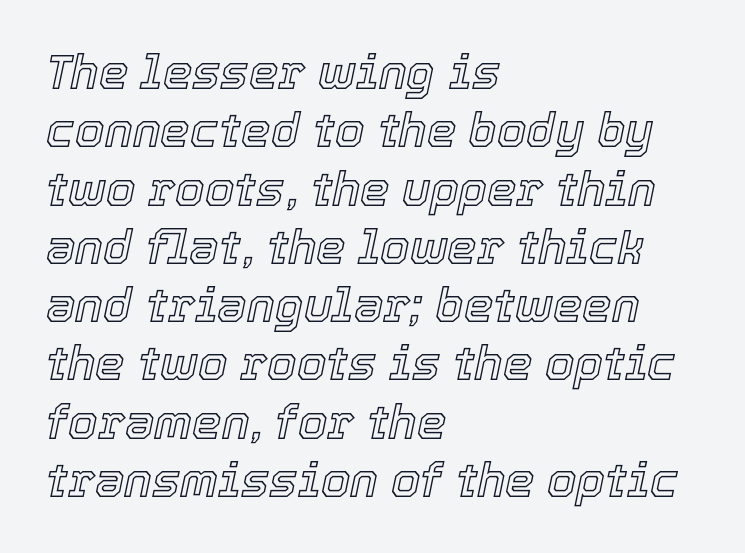
Q: Is the text italic (slanted)? A: Yes, it leans right by about 12 degrees.
Q: Is the text underlined? A: No.
Q: How is the paragraph aligned? A: Left-aligned.
Q: Is the spacing between letters normal or unusually wide? A: Normal.
Q: Width (condensed, normal, or wide)? A: Normal.
Q: x-height? A: Medium.
Q: Monospaced? A: No.
